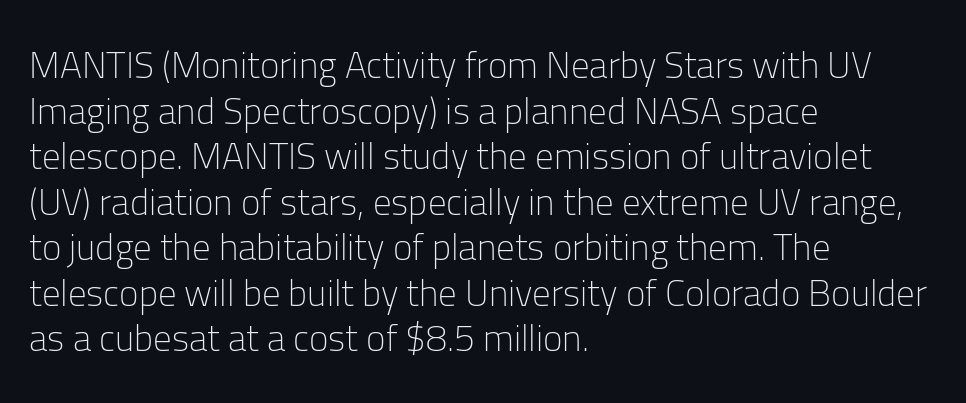
To sum up the face: it is a sans, with no serifs. A typesetter would call this proportional, since set widths differ per character. Caption: standard tracking, unaltered. Does the copy run flush right? No — it runs flush left.
